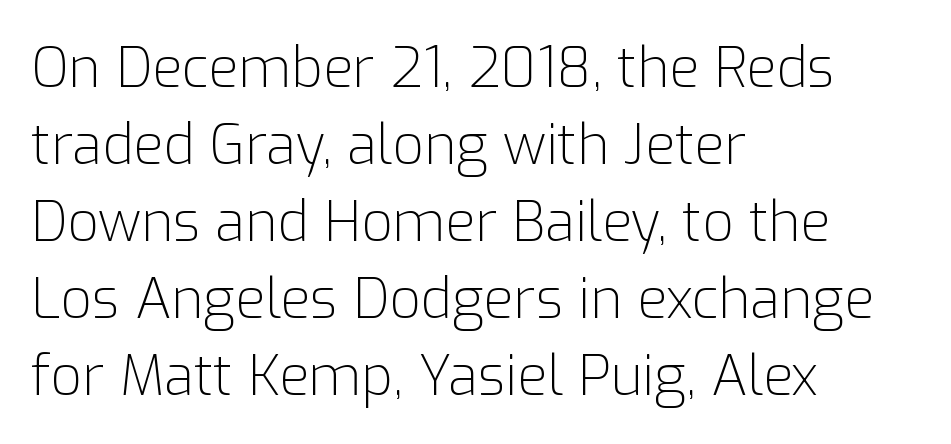
Q: Is the text bold? A: No.
Q: Is the text italic (slanted)? A: No, it is upright.
Q: Is the typeface a serif or a sans-serif typeface? A: Sans-serif.
Q: Is the text underlined? A: No.
Q: How is the paragraph aligned? A: Left-aligned.
Q: Is the spacing between letters normal or unusually wide? A: Normal.
Q: Is the spacing between lines tight, normal or loose? A: Normal.
Q: Width (condensed, normal, or wide)? A: Normal.
Q: Stroke contrast? A: Low.
Q: x-height? A: Medium.
Q: Monospaced? A: No.
